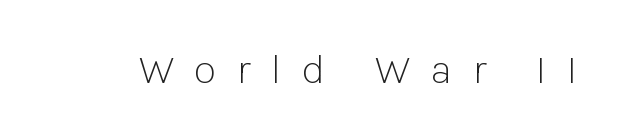
The image shows 42 px light sans-serif type, upright; set unusually wide letter spacing (+0.48 em), not underlined; low stroke contrast and a medium x-height.
